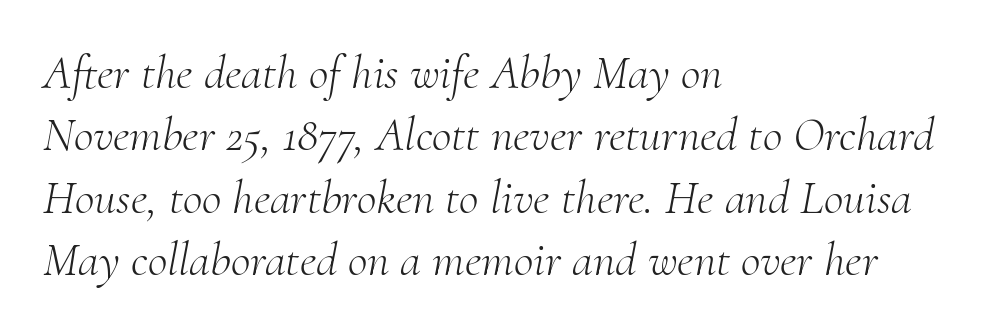
Underlining? Definitely not there. The horizontal fit of the characters is conventional and even. Designer's note — italics engaged. Each letter keeps its own natural width here, so spacing adapts to shape.
